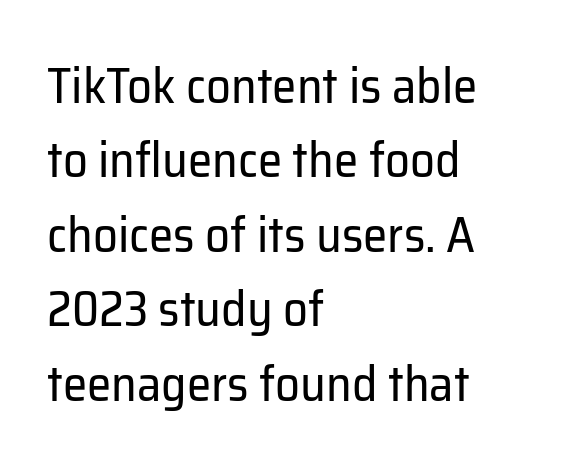
This sample has the flowing, uneven cadence of proportional lettering. Beneath every word, the page is bare. The cut favours lightness, reaching ordinary text weight at its darkest. Each new line begins a customary step beneath the previous one. These lines are set flush left with a ragged right edge.
